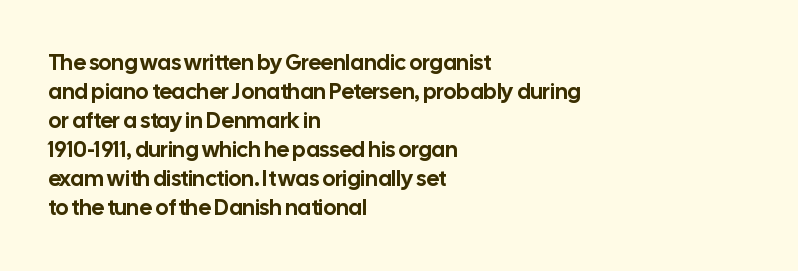
{"italic": "no", "underline": "no", "align": "left", "line_spacing": "normal", "line_spacing_ratio": 1.32, "letter_spacing": "normal", "letter_spacing_em": 0.0, "glyph_px": 22}
